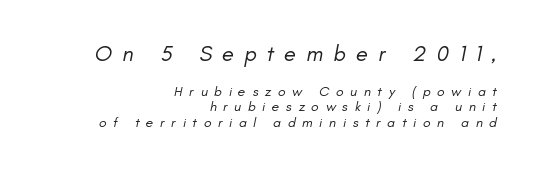
{"italic": "yes", "lean": "right", "slant_degrees": 11, "bold": "no", "underline": "no", "align": "right", "line_spacing": "tight", "line_spacing_ratio": 1.1, "letter_spacing": "wide", "letter_spacing_em": 0.47, "larger_block": "first", "size_ratio": 1.57, "glyph_px": 22}
